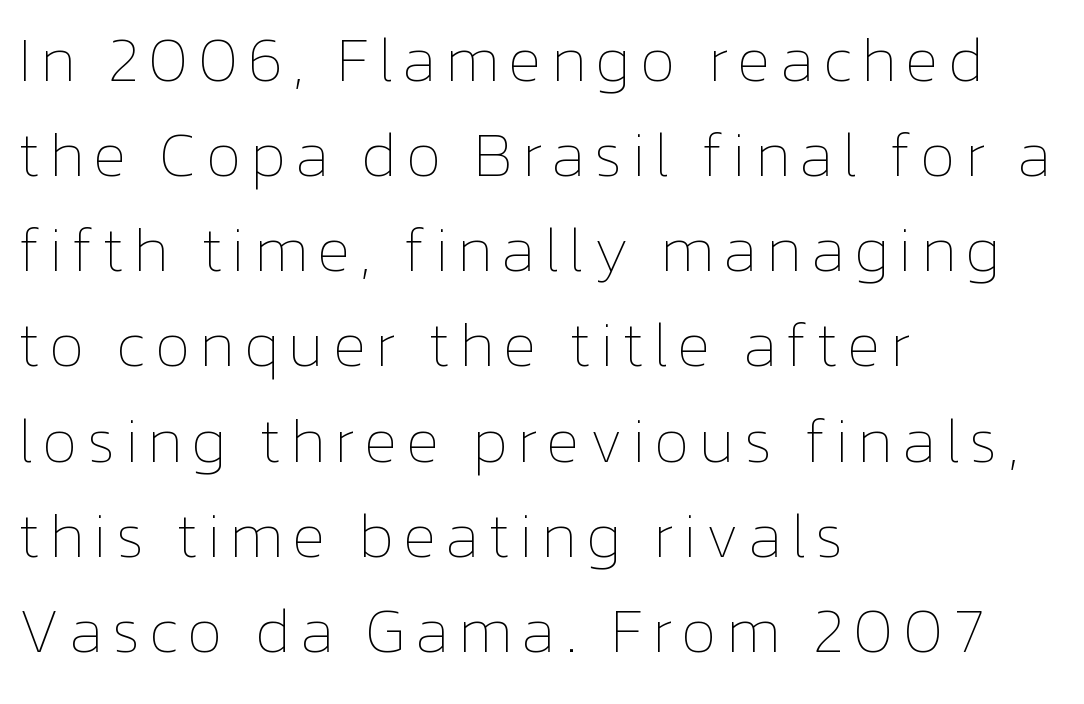
{"italic": "no", "bold": "no", "weight": "thin", "width": "normal", "stroke_contrast": "low", "x_height": "medium", "monospaced": "no", "underline": "no", "align": "left", "line_spacing": "normal", "line_spacing_ratio": 1.51, "glyph_px": 63}
